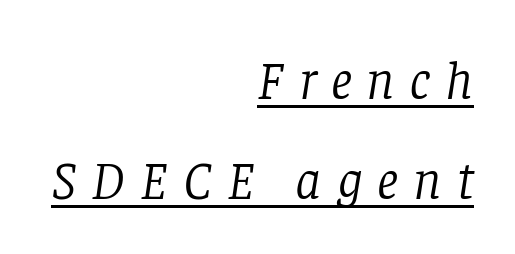
The text block is weighted toward the right margin, trailing off unevenly leftward. This rendering widens character spacing well past its baseline value. Each stroke keeps to a modest, everyday thickness or less. The sample's only ornament is a line tracing under the words.
